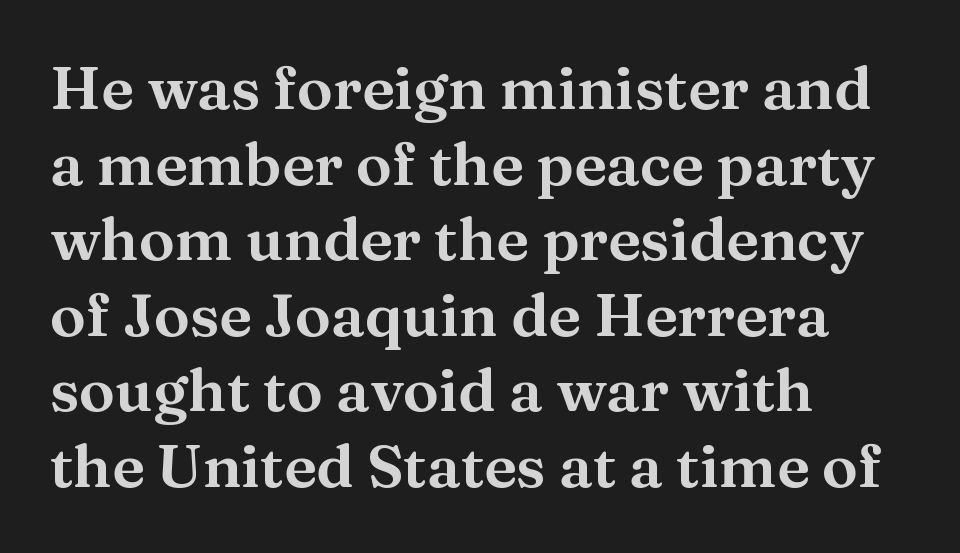
Baseline-to-baseline distance is the conventional proportion of letter height. Unlike a clean sans, this face finishes its strokes with serifs. Check under the words: just untouched page. Think of a printed novel: that variable character pitch is what you see here.
